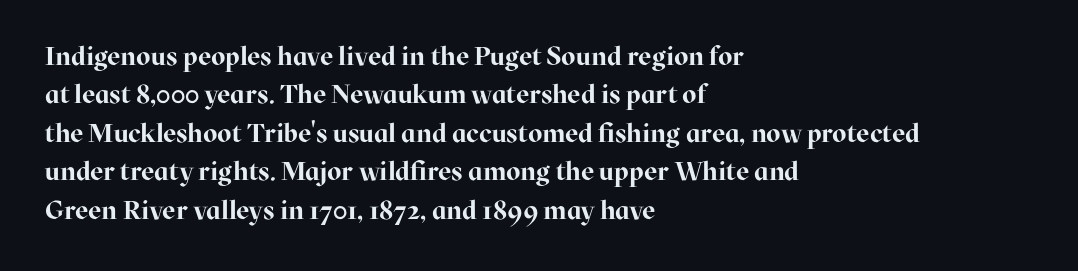
Q: Is the text bold? A: Yes.
Q: Is the text italic (slanted)? A: No, it is upright.
Q: Is the text underlined? A: No.
Q: How is the paragraph aligned? A: Left-aligned.
Q: Is the spacing between letters normal or unusually wide? A: Normal.
Q: Is the spacing between lines tight, normal or loose? A: Normal.
